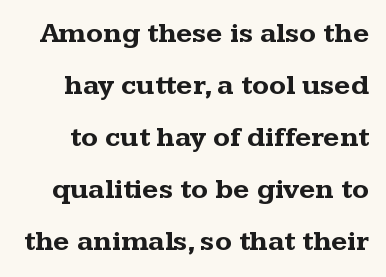
The image shows 28 px bold, wide serif type, upright; set line spacing 1.86x, normal letter spacing, not underlined; medium stroke contrast and a medium x-height.
